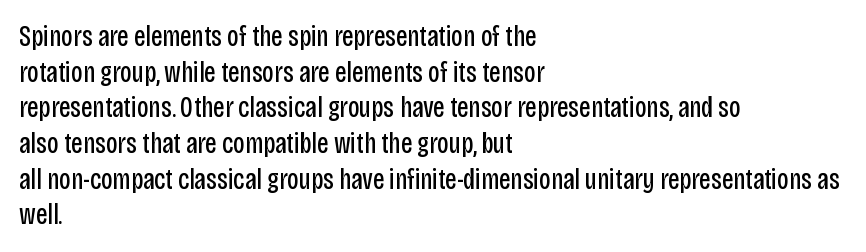
The strip under each line holds only bare page. Stroke thickness stays within the range of a standard reading face or lighter. Every stem runs plumb, perpendicular to the baseline. Caption: multi-line text, flush left, ragged right. The typeface chosen for these lines omits serifs.
